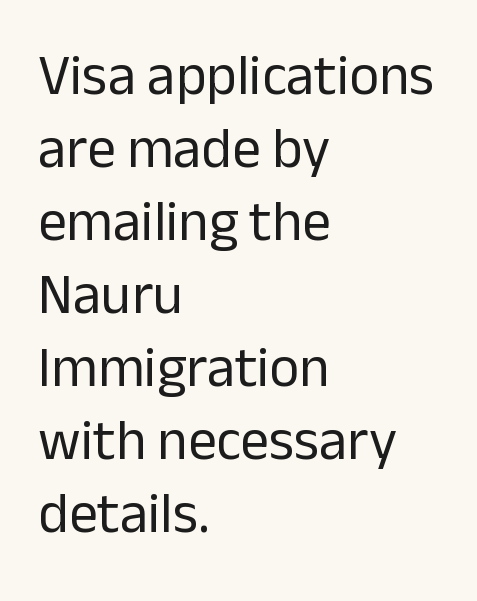
Q: Is the text bold? A: No.
Q: Is the text italic (slanted)? A: No, it is upright.
Q: Is the typeface a serif or a sans-serif typeface? A: Sans-serif.
Q: Is the text underlined? A: No.
Q: How is the paragraph aligned? A: Left-aligned.
Q: Is the spacing between letters normal or unusually wide? A: Normal.
Q: Is the spacing between lines tight, normal or loose? A: Normal.
Q: Width (condensed, normal, or wide)? A: Normal.
Q: Stroke contrast? A: Low.
Q: x-height? A: Medium.
Q: Monospaced? A: No.
